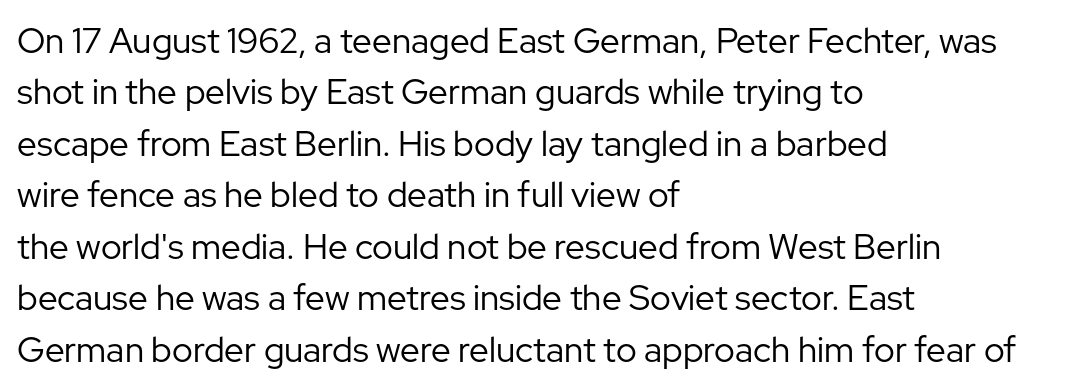
The image shows 35 px regular-weight sans-serif type, upright; set left-aligned, normal line spacing (1.47x), normal letter spacing, not underlined; low stroke contrast and a medium x-height.
